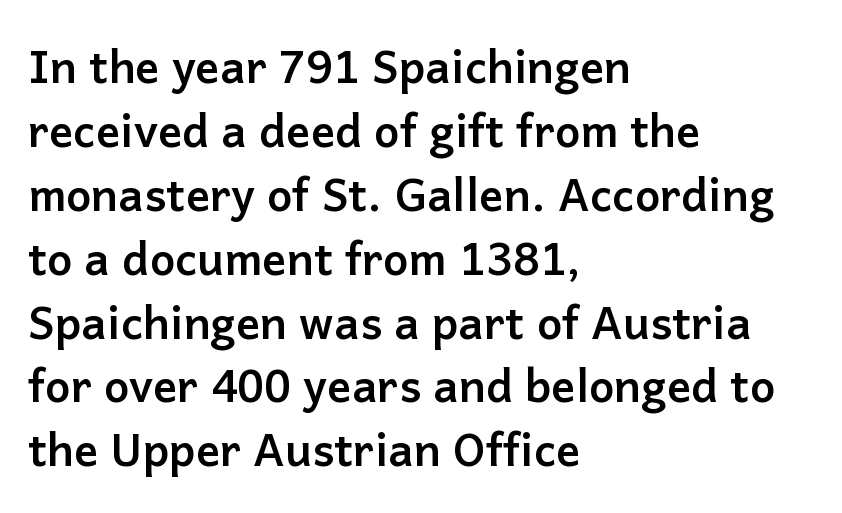
Descenders hang freely into open space. The passage shown has conventional tracking throughout. The leading is moderate, giving the passage an even texture. Heft: maximum for text — a bold. Line starts are locked; line ends wander.
